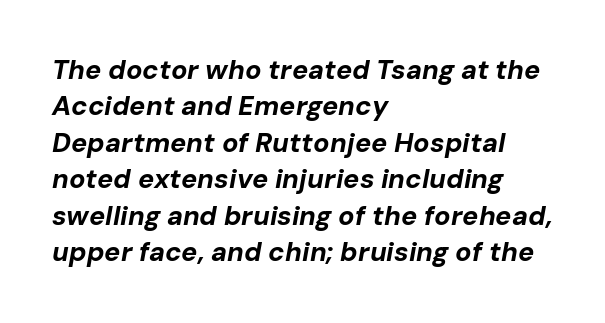
{"italic": "yes", "lean": "right", "slant_degrees": 10, "bold": "yes", "underline": "no", "align": "left", "line_spacing": "normal", "line_spacing_ratio": 1.35, "letter_spacing": "normal", "letter_spacing_em": 0.0, "glyph_px": 27}
